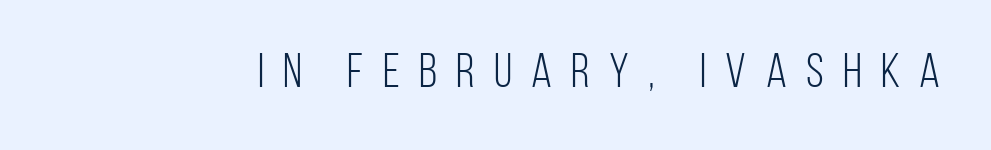
Q: Is the text bold? A: No.
Q: Is the text italic (slanted)? A: No, it is upright.
Q: Is the typeface a serif or a sans-serif typeface? A: Sans-serif.
Q: Is the text underlined? A: No.
Q: Is the spacing between letters normal or unusually wide? A: Unusually wide.
Q: Width (condensed, normal, or wide)? A: Condensed.
Q: Stroke contrast? A: Low.
Q: x-height? A: Large.
Q: Monospaced? A: No.
